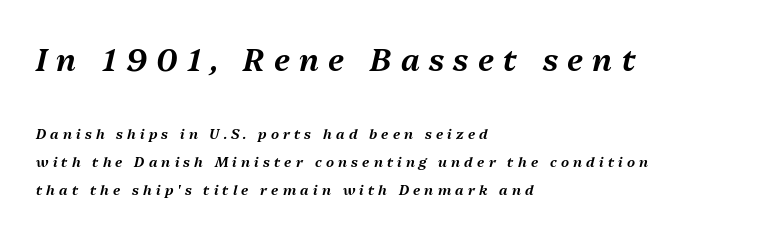
The image shows 31 px text type, italic (leaning right); set left-aligned, loose line spacing (2.01x), unusually wide letter spacing (+0.3 em), not underlined; the first (top) block is 2.21x larger; medium stroke contrast and a medium x-height.
